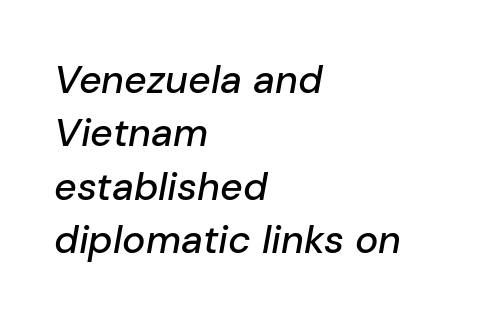
The block of text has a typical density, with ordinary space between rows. Between one letter and the next there's only the usual sliver of space. Every character sits at an angle, as italics do. Spacing verdict: proportional, widths tailored to each character.
